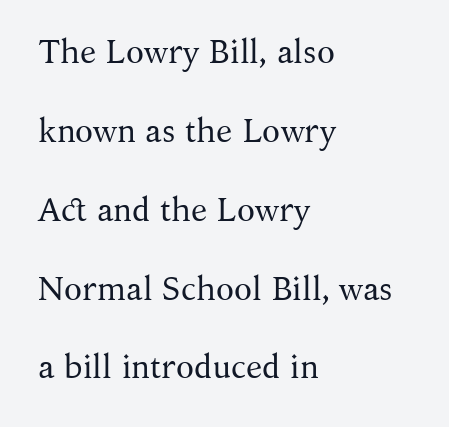
{"serif": "yes", "italic": "no", "bold": "no", "weight": "regular", "width": "normal", "stroke_contrast": "medium", "x_height": "medium", "monospaced": "no", "underline": "no", "align": "left", "line_spacing": "loose", "line_spacing_ratio": 2.39, "letter_spacing": "normal", "letter_spacing_em": 0.0, "glyph_px": 33}
